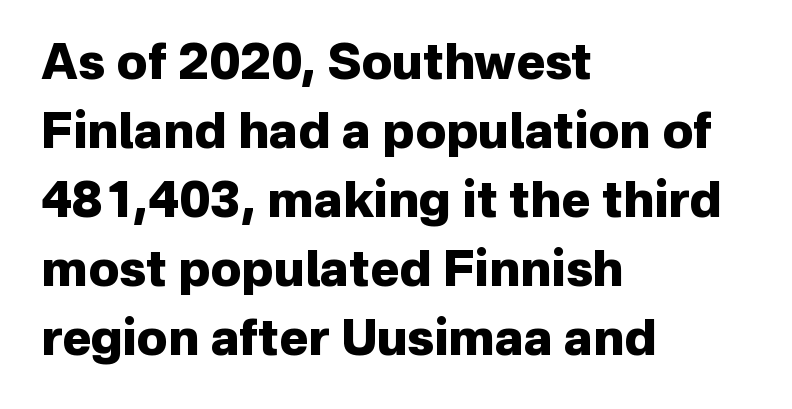
{"serif": "no", "italic": "no", "bold": "yes", "weight": "heavy", "width": "normal", "stroke_contrast": "low", "x_height": "medium", "monospaced": "no", "underline": "no", "align": "left", "line_spacing": "normal", "line_spacing_ratio": 1.41, "letter_spacing": "normal", "letter_spacing_em": 0.0, "glyph_px": 49}
